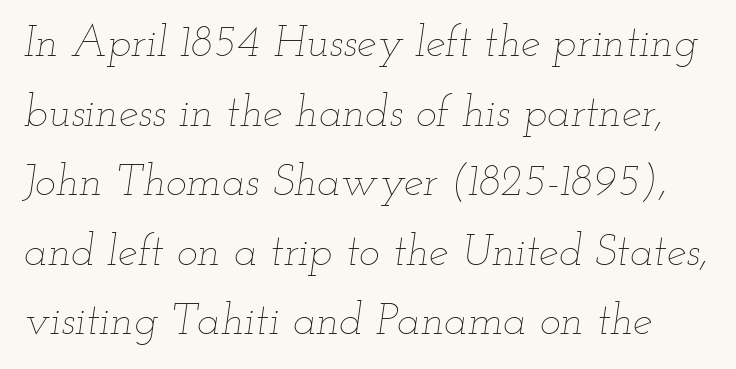
{"italic": "yes", "lean": "right", "slant_degrees": 12, "bold": "no", "weight": "thin", "width": "wide", "stroke_contrast": "low", "x_height": "small", "monospaced": "no", "underline": "no", "line_spacing": "normal", "line_spacing_ratio": 1.58, "letter_spacing": "normal", "letter_spacing_em": 0.0, "glyph_px": 44}
